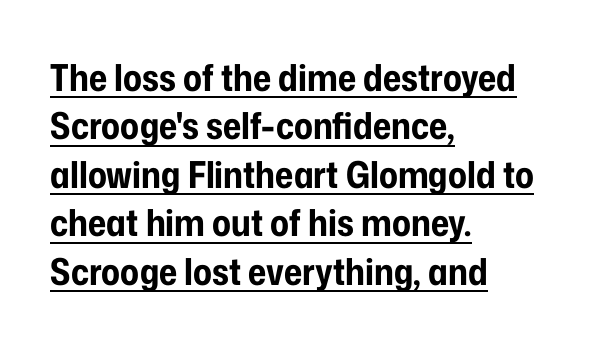
These lines were composed using upright roman letters. Notice how descenders clear the ascenders below comfortably — that's standard leading. Has an underline been added? It has. Honestly, the letter spacing is just normal — you wouldn't notice it. Each letter keeps its own natural width here, so spacing adapts to shape. Which margin do the lines hug? The left one — the right edge is uneven.
